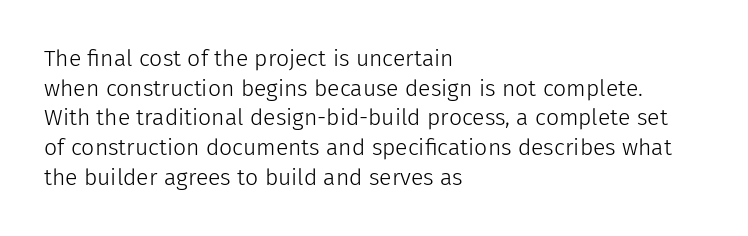
The lines sit at an ordinary, default distance from one another. The rag falls on the right side of this text block. The characters are drawn with everyday or finer stroke widths. Descender tails drop into unmarked territory.
